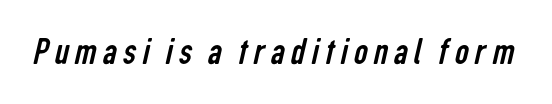
Q: Is the text bold? A: No.
Q: Is the typeface a serif or a sans-serif typeface? A: Sans-serif.
Q: Is the text underlined? A: No.
Q: Width (condensed, normal, or wide)? A: Condensed.
Q: Stroke contrast? A: Low.
Q: x-height? A: Medium.
Q: Monospaced? A: No.
